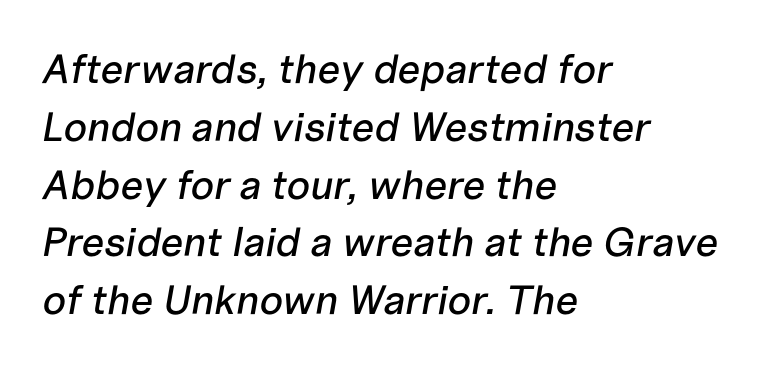
The image shows 41 px text type, italic (leaning right); set left-aligned, normal line spacing (1.41x), normal letter spacing, not underlined; low stroke contrast and a medium x-height.
